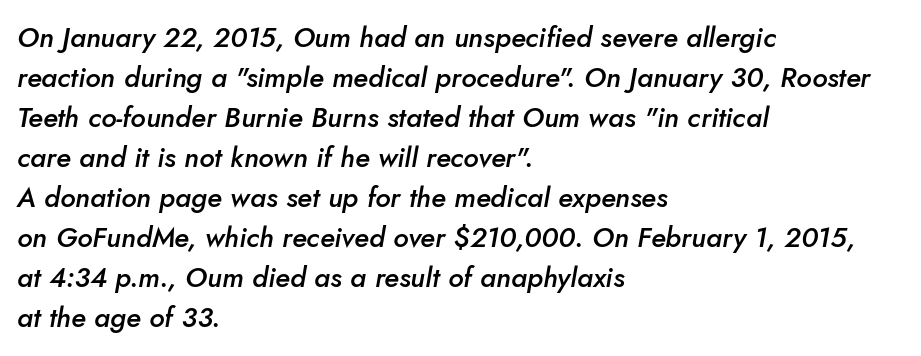
The image shows 28 px semibold type, italic (leaning right); set left-aligned, normal line spacing (1.43x), normal letter spacing, not underlined; low stroke contrast and a small x-height.
